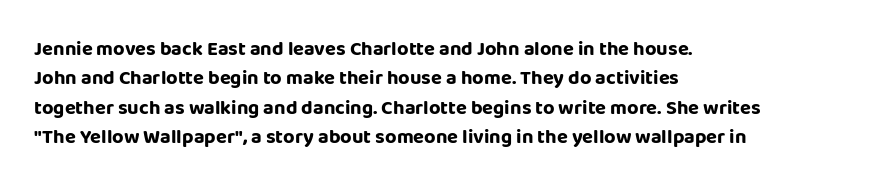
Emphasis by weight is at full strength: bold. The glyphs are unaccompanied by any horizontal stroke below them. Nothing unusual about the tracking: characters are spaced as the font intends. Do the letters lean? They stand straight. Every row of glyphs begins at an identical x-position on the left.
